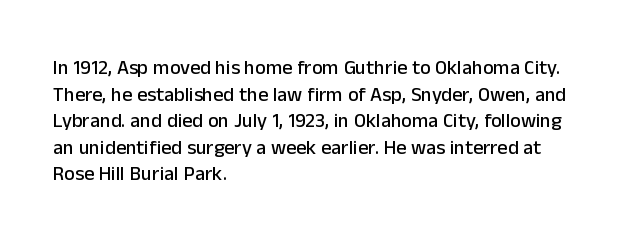
{"italic": "no", "underline": "no", "align": "left", "line_spacing": "normal", "line_spacing_ratio": 1.33, "letter_spacing": "normal", "letter_spacing_em": 0.0, "glyph_px": 20}
